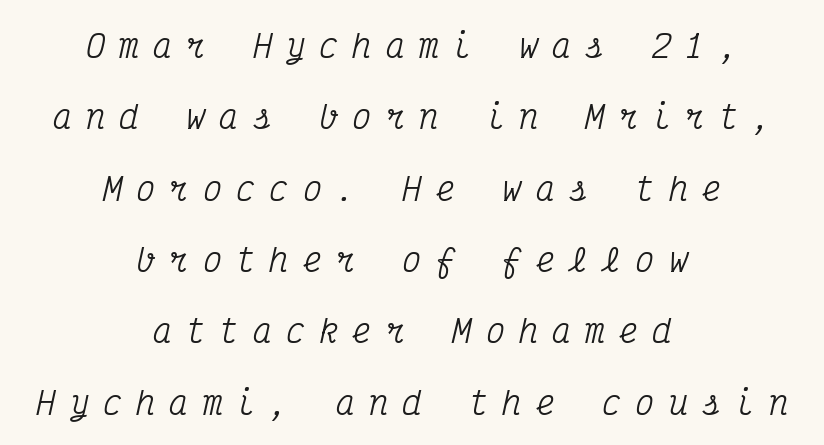
Is this a fixed-width face? Yes — each glyph sits in an identical cell. A serif font was chosen for this passage. Compared with typical body copy, the letter spacing here is much looser. There's an unmistakable incline to the writing here. A bare baseline throughout the passage. Reading down the column, the eye jumps a long way to each next line.
